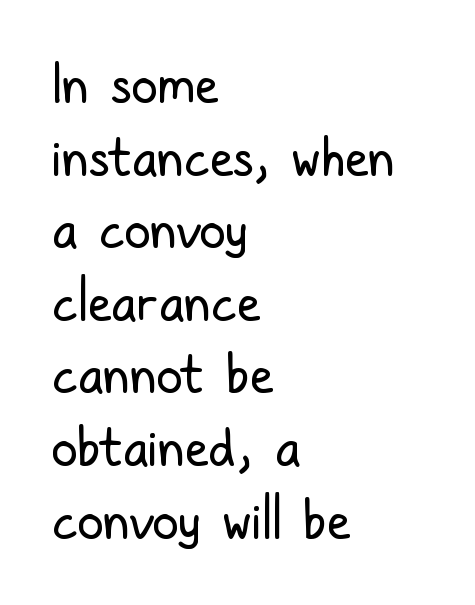
The image shows 53 px regular-weight, condensed sans-serif type, upright; set left-aligned, normal line spacing (1.37x), normal letter spacing, not underlined; low stroke contrast and a medium x-height.
